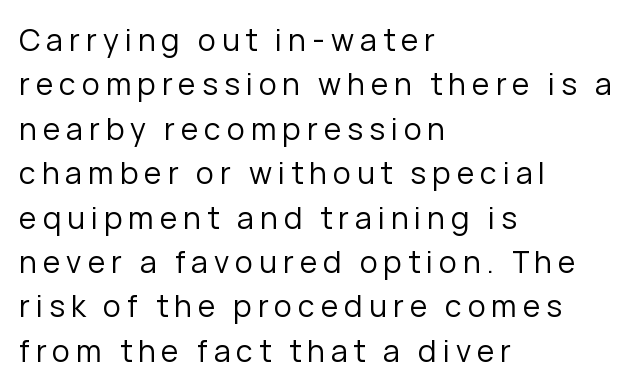
In terms of leading, this rendering sits right in the middle. Ink coverage per letter is moderate at most. Posture: upright roman. Is this a sans? Yes — the strokes have no serifs.
